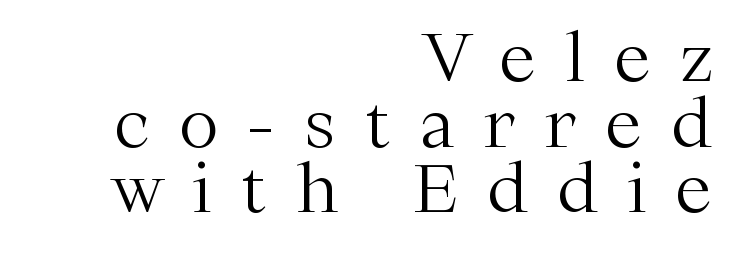
The image shows 67 px light serif type, upright; set right-aligned, tight line spacing (0.98x), unusually wide letter spacing (+0.44 em), not underlined; medium stroke contrast and a medium x-height.
